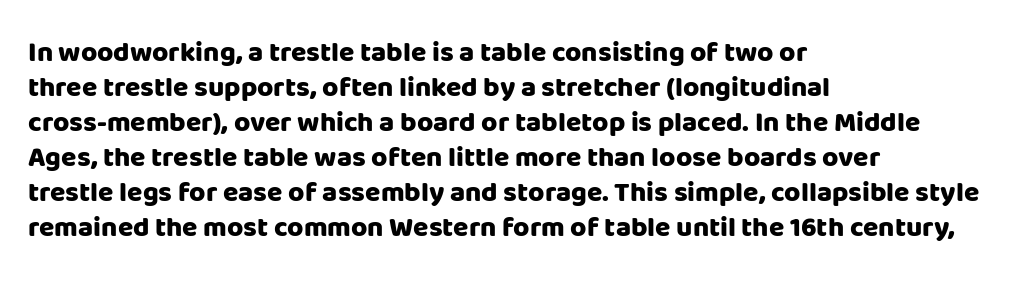
{"serif": "no", "italic": "no", "bold": "yes", "weight": "heavy", "width": "normal", "stroke_contrast": "low", "x_height": "large", "monospaced": "no", "underline": "no", "align": "left", "line_spacing": "normal", "line_spacing_ratio": 1.25, "letter_spacing": "normal", "letter_spacing_em": 0.0, "glyph_px": 28}
